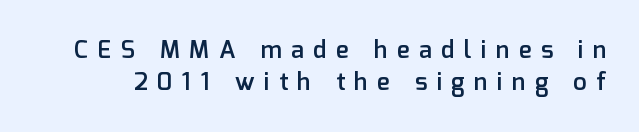
Q: Is the text bold? A: Semi-bold.
Q: Is the text italic (slanted)? A: No, it is upright.
Q: Is the text underlined? A: No.
Q: Is the spacing between letters normal or unusually wide? A: Unusually wide.
Q: Is the spacing between lines tight, normal or loose? A: Normal.
